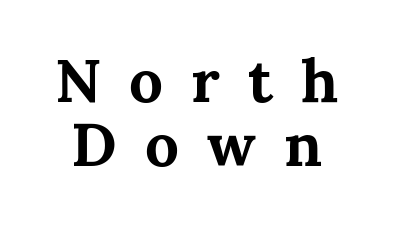
The image shows 60 px bold serif type, upright; set tight line spacing (1.07x), unusually wide letter spacing (+0.47 em), not underlined; medium stroke contrast and a medium x-height.
